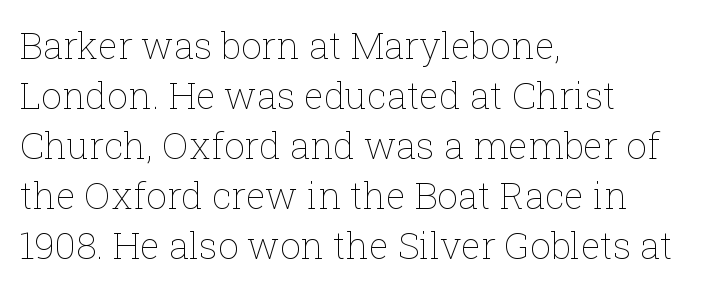
{"italic": "no", "bold": "no", "weight": "thin", "width": "normal", "stroke_contrast": "low", "x_height": "medium", "monospaced": "no", "underline": "no", "align": "left", "line_spacing": "normal", "line_spacing_ratio": 1.35, "letter_spacing": "normal", "letter_spacing_em": 0.0, "glyph_px": 37}
